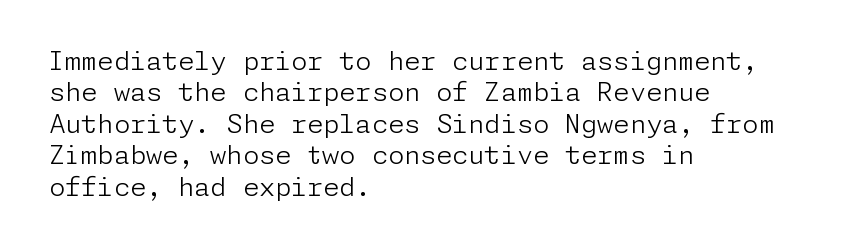
The image shows 26 px text type, upright; set left-aligned, line spacing 1.21x, normal letter spacing, not underlined.
